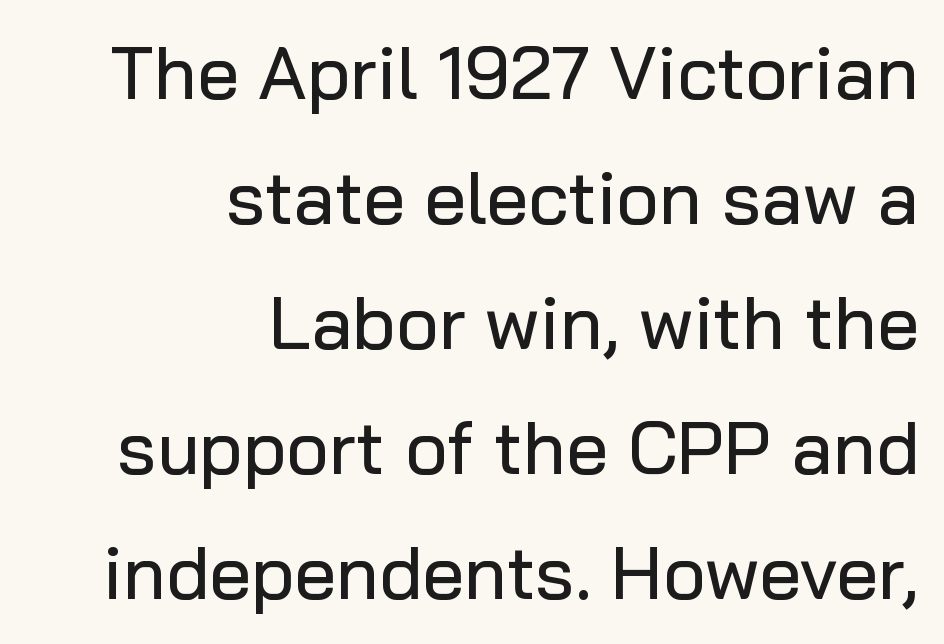
Q: Is the text italic (slanted)? A: No, it is upright.
Q: Is the typeface a serif or a sans-serif typeface? A: Sans-serif.
Q: Is the text underlined? A: No.
Q: How is the paragraph aligned? A: Right-aligned.
Q: Is the spacing between letters normal or unusually wide? A: Normal.
Q: Is the spacing between lines tight, normal or loose? A: Normal.
Q: Width (condensed, normal, or wide)? A: Normal.
Q: Stroke contrast? A: Low.
Q: x-height? A: Medium.
Q: Monospaced? A: No.
